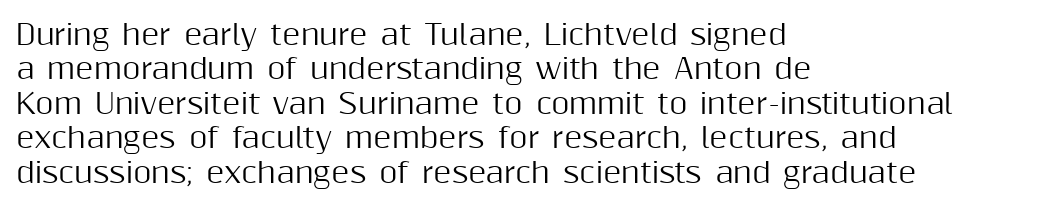
Q: Is the text italic (slanted)? A: No, it is upright.
Q: Is the typeface a serif or a sans-serif typeface? A: Sans-serif.
Q: Is the text underlined? A: No.
Q: How is the paragraph aligned? A: Left-aligned.
Q: Is the spacing between letters normal or unusually wide? A: Normal.
Q: Width (condensed, normal, or wide)? A: Normal.
Q: Stroke contrast? A: Medium.
Q: x-height? A: Medium.
Q: Monospaced? A: No.
